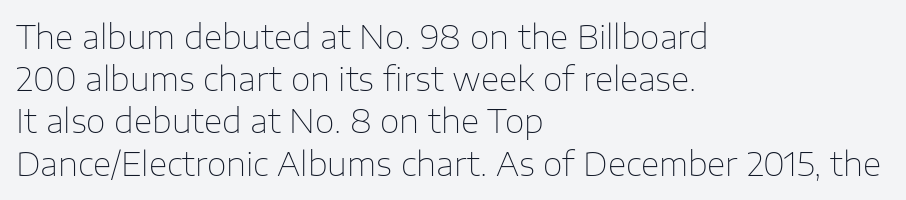
{"serif": "no", "italic": "no", "bold": "no", "weight": "thin", "width": "normal", "stroke_contrast": "low", "x_height": "medium", "monospaced": "no", "underline": "no", "align": "left", "line_spacing": "normal", "line_spacing_ratio": 1.32, "letter_spacing": "normal", "letter_spacing_em": 0.0, "glyph_px": 32}
